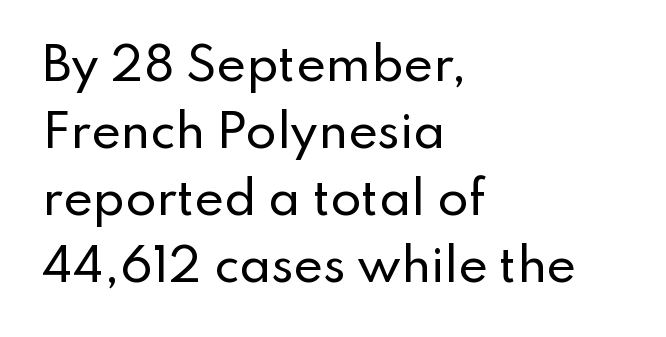
Q: Is the text italic (slanted)? A: No, it is upright.
Q: Is the typeface a serif or a sans-serif typeface? A: Sans-serif.
Q: Is the text underlined? A: No.
Q: How is the paragraph aligned? A: Left-aligned.
Q: Is the spacing between letters normal or unusually wide? A: Normal.
Q: Is the spacing between lines tight, normal or loose? A: Normal.
Q: Width (condensed, normal, or wide)? A: Normal.
Q: Stroke contrast? A: Low.
Q: x-height? A: Small.
Q: Monospaced? A: No.
